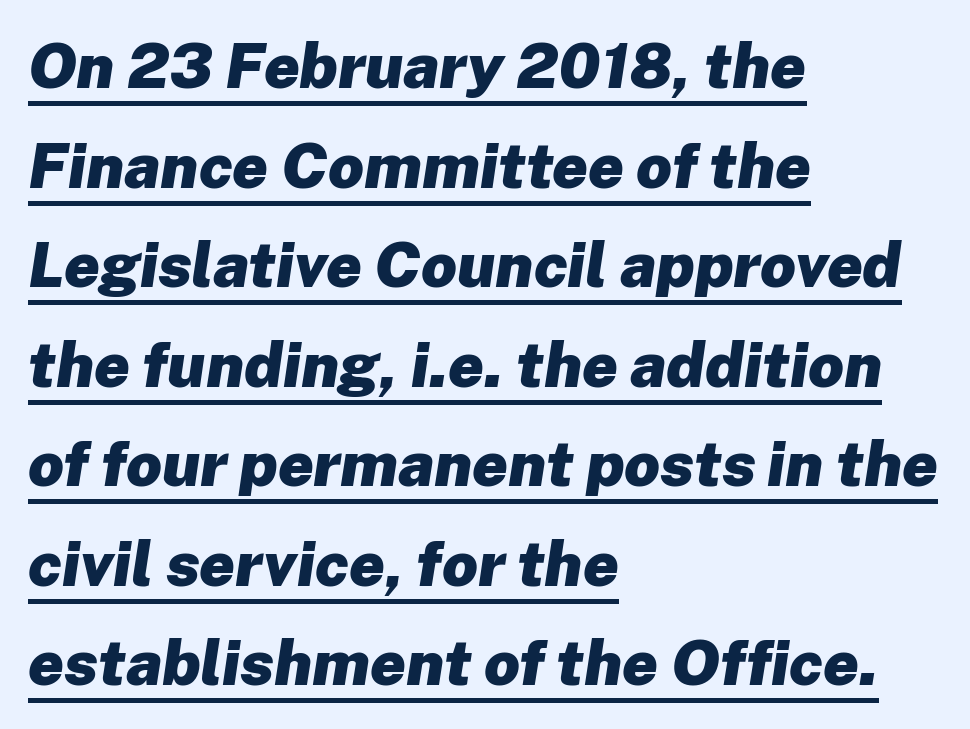
{"italic": "yes", "lean": "right", "slant_degrees": 8, "bold": "yes", "weight": "heavy", "width": "normal", "stroke_contrast": "low", "x_height": "medium", "monospaced": "no", "underline": "yes", "align": "left", "line_spacing": "normal", "line_spacing_ratio": 1.58, "letter_spacing": "normal", "letter_spacing_em": 0.0, "glyph_px": 63}
